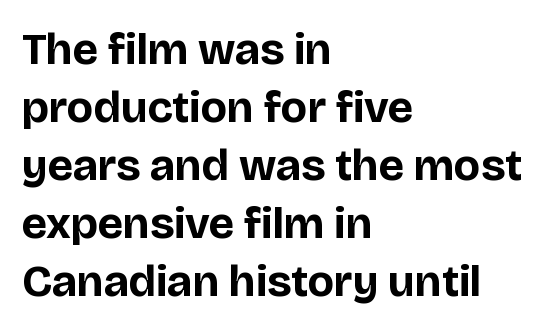
{"serif": "no", "italic": "no", "bold": "yes", "weight": "bold", "width": "normal", "stroke_contrast": "low", "x_height": "large", "monospaced": "no", "underline": "no", "align": "left", "line_spacing": "normal", "line_spacing_ratio": 1.29, "letter_spacing": "normal", "letter_spacing_em": 0.0, "glyph_px": 45}
